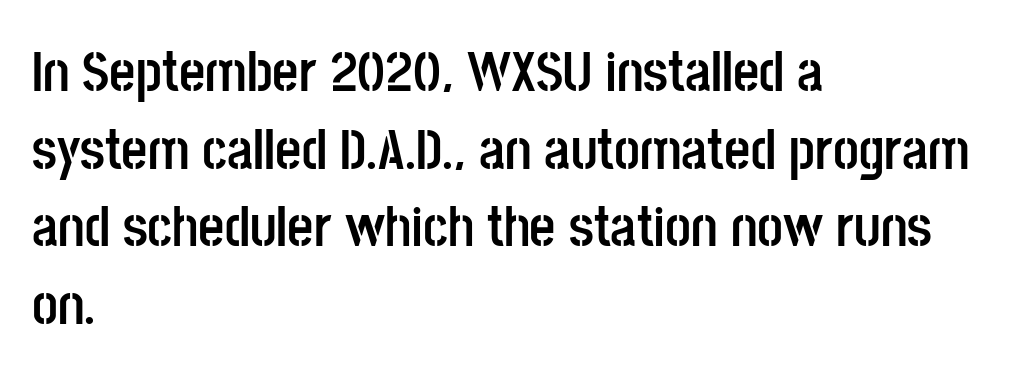
The image shows 57 px semibold, condensed sans-serif type, upright; set left-aligned, normal line spacing (1.36x), normal letter spacing, not underlined; low stroke contrast and a large x-height.
